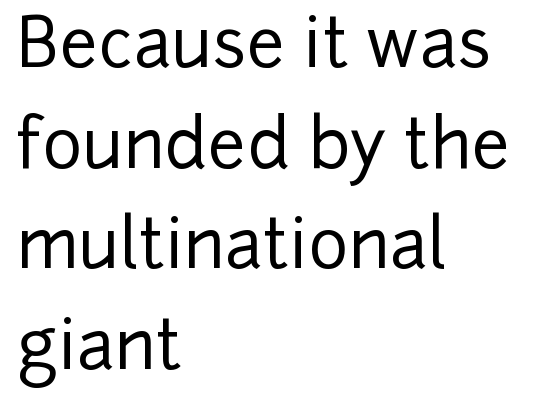
{"serif": "no", "italic": "no", "width": "normal", "stroke_contrast": "low", "x_height": "medium", "monospaced": "no", "underline": "no", "align": "left", "line_spacing": "normal", "line_spacing_ratio": 1.48, "letter_spacing": "normal", "letter_spacing_em": 0.0, "glyph_px": 68}
